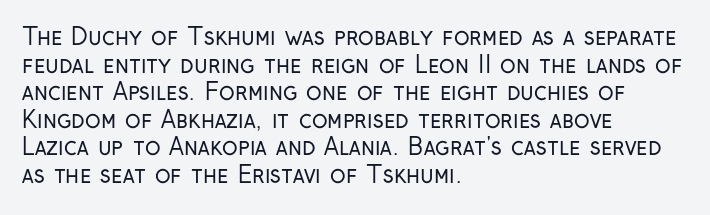
The image shows 23 px text type, upright; set left-aligned, line spacing 1.2x, normal letter spacing, not underlined.
